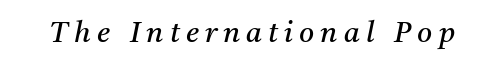
The image shows 29 px regular-weight serif type, italic (leaning right); set unusually wide letter spacing (+0.21 em), not underlined; medium stroke contrast and a medium x-height.
